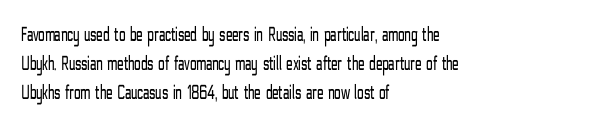
The image shows 21 px text type, upright; set left-aligned, normal line spacing (1.38x), normal letter spacing, not underlined.
